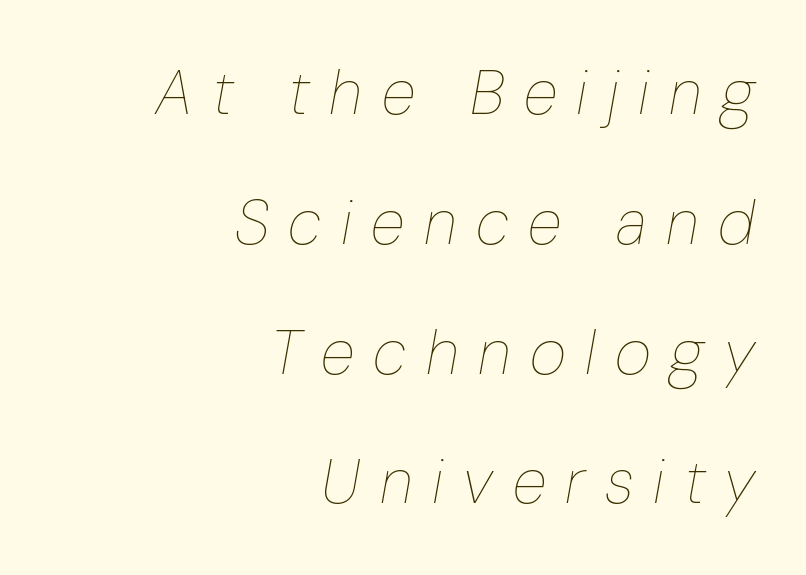
The image shows 63 px thin, condensed type, italic (leaning right); set right-aligned, loose line spacing (2.06x), unusually wide letter spacing (+0.31 em), not underlined; low stroke contrast and a medium x-height.
